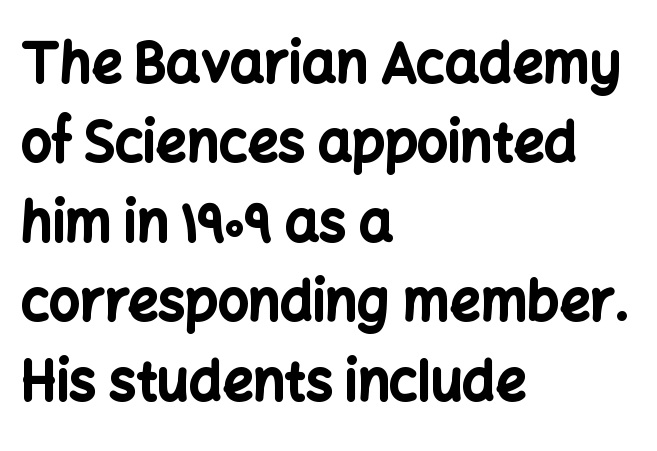
Q: Is the text bold? A: Yes.
Q: Is the text italic (slanted)? A: No, it is upright.
Q: Is the typeface a serif or a sans-serif typeface? A: Sans-serif.
Q: Is the text underlined? A: No.
Q: How is the paragraph aligned? A: Left-aligned.
Q: Is the spacing between letters normal or unusually wide? A: Normal.
Q: Is the spacing between lines tight, normal or loose? A: Normal.
Q: Width (condensed, normal, or wide)? A: Normal.
Q: Stroke contrast? A: Low.
Q: x-height? A: Medium.
Q: Monospaced? A: No.
